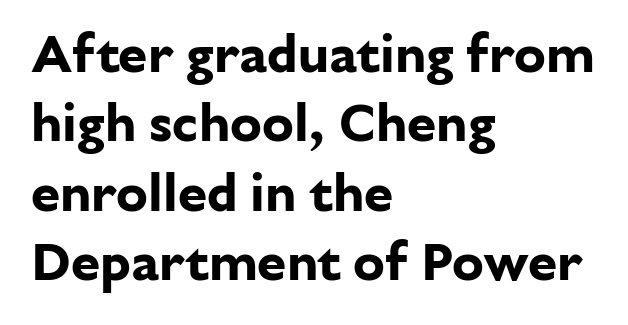
{"serif": "no", "italic": "no", "bold": "yes", "weight": "bold", "width": "normal", "stroke_contrast": "low", "x_height": "medium", "monospaced": "no", "underline": "no", "align": "left", "line_spacing": "normal", "line_spacing_ratio": 1.31, "letter_spacing": "normal", "letter_spacing_em": 0.0, "glyph_px": 53}
